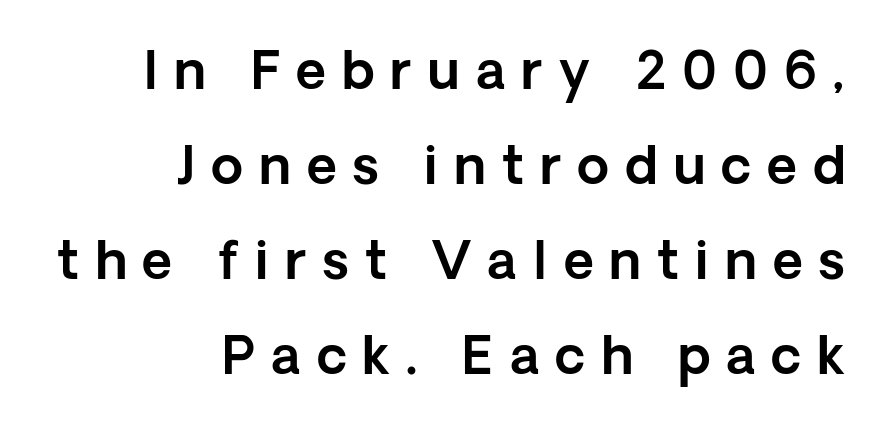
Italic: no, the glyphs are upright roman. The letterforms stand isolated, each surrounded by extra space. Layout note: lines flush right. Type style note: lacks serifs. Descenders hang freely into open space.
